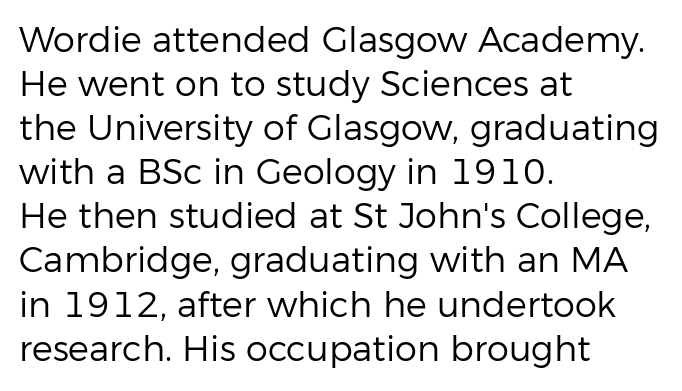
Q: Is the text bold? A: No.
Q: Is the text italic (slanted)? A: No, it is upright.
Q: Is the typeface a serif or a sans-serif typeface? A: Sans-serif.
Q: Is the text underlined? A: No.
Q: How is the paragraph aligned? A: Left-aligned.
Q: Is the spacing between letters normal or unusually wide? A: Normal.
Q: Is the spacing between lines tight, normal or loose? A: Normal.
Q: Width (condensed, normal, or wide)? A: Normal.
Q: Stroke contrast? A: Low.
Q: x-height? A: Medium.
Q: Monospaced? A: No.
